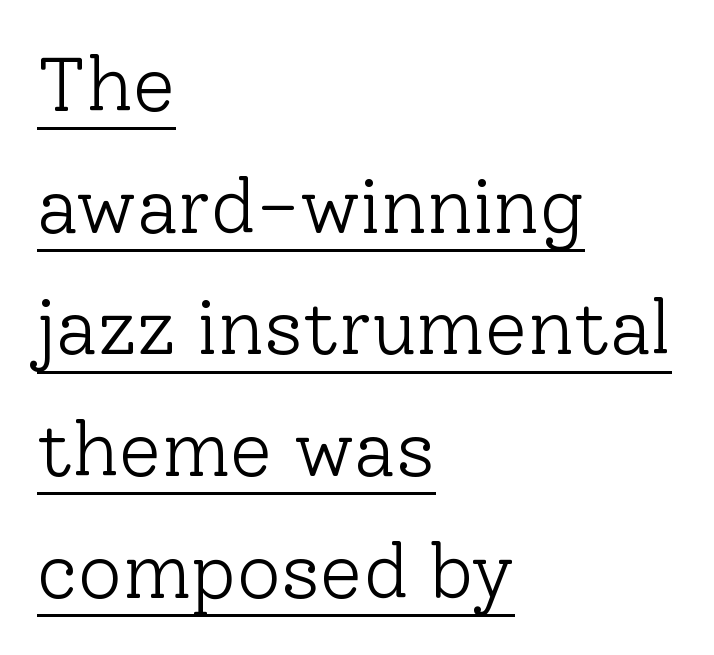
Q: Is the text bold? A: No.
Q: Is the text italic (slanted)? A: No, it is upright.
Q: Is the typeface a serif or a sans-serif typeface? A: Serif.
Q: Is the text underlined? A: Yes.
Q: How is the paragraph aligned? A: Left-aligned.
Q: Is the spacing between letters normal or unusually wide? A: Normal.
Q: Is the spacing between lines tight, normal or loose? A: Normal.
Q: Width (condensed, normal, or wide)? A: Normal.
Q: Stroke contrast? A: Low.
Q: x-height? A: Medium.
Q: Monospaced? A: No.
